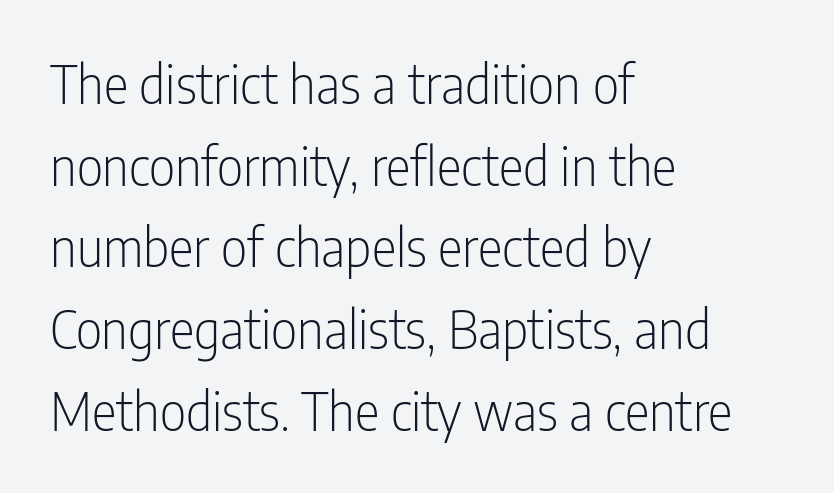
Q: Is the text bold? A: No.
Q: Is the text italic (slanted)? A: No, it is upright.
Q: Is the typeface a serif or a sans-serif typeface? A: Sans-serif.
Q: Is the text underlined? A: No.
Q: How is the paragraph aligned? A: Left-aligned.
Q: Is the spacing between letters normal or unusually wide? A: Normal.
Q: Is the spacing between lines tight, normal or loose? A: Normal.
Q: Width (condensed, normal, or wide)? A: Condensed.
Q: Stroke contrast? A: Low.
Q: x-height? A: Medium.
Q: Monospaced? A: No.
